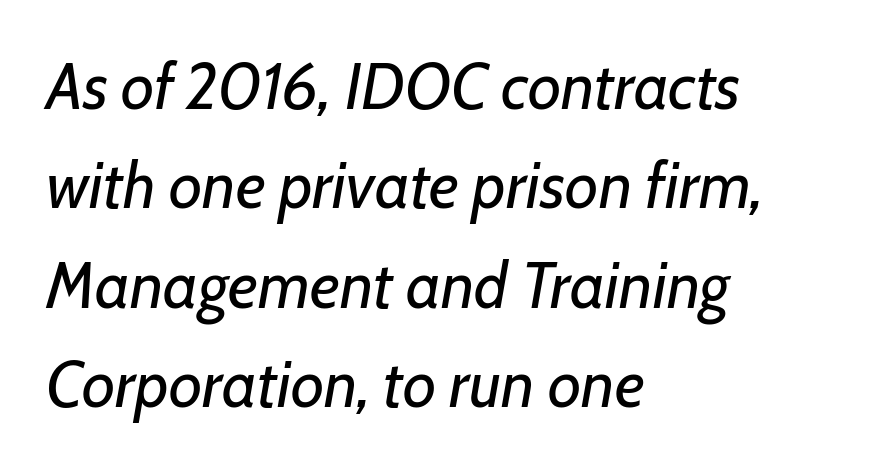
The image shows 65 px regular-weight type, italic (leaning right); set left-aligned, normal line spacing (1.53x), normal letter spacing, not underlined; low stroke contrast and a medium x-height.
